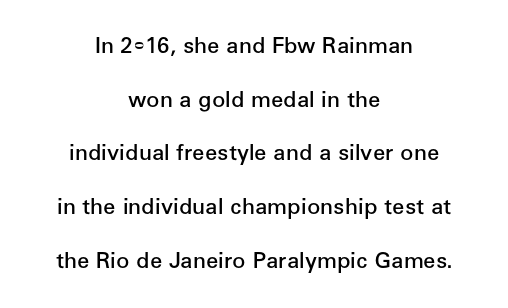
Reading down the column, the eye jumps a long way to each next line. These lines keep a tight, regular rhythm from letter to letter. The specimen reads as upright at a glance. Quick note: underline off. These lines carry some extra weight — a demibold, not a full bold. This rendering uses center alignment, leaving both contours irregular but symmetric.
